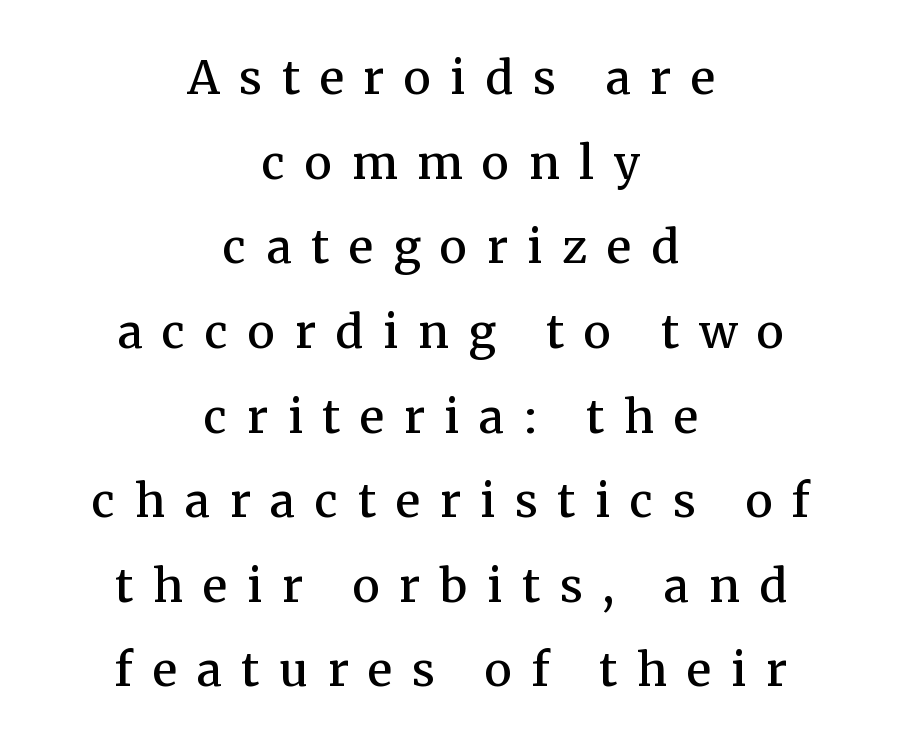
The image shows 46 px semibold serif type, upright; set centered, line spacing 1.84x, unusually wide letter spacing (+0.43 em), not underlined; medium stroke contrast and a medium x-height.
